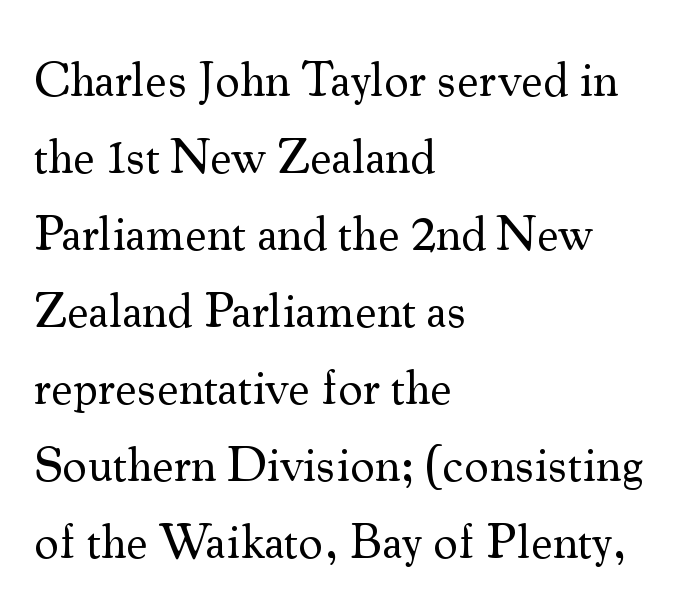
The image shows 49 px regular-weight serif type, upright; set left-aligned, normal line spacing (1.57x), normal letter spacing, not underlined; medium stroke contrast and a small x-height.
